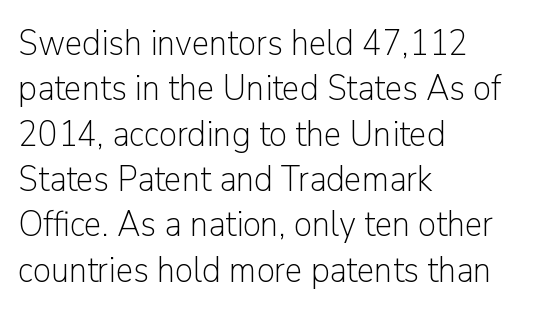
If you drew a ruler down the left edge, every line would touch it. The block of text has a typical density, with ordinary space between rows. Looks like regular typesetting: each glyph gets only the width it needs. The weight would be labelled regular, book, light, or lighter still.
